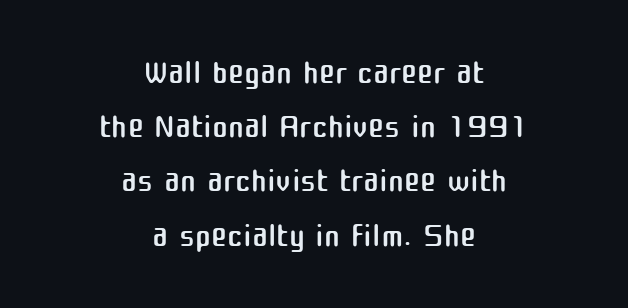
The image shows 48 px regular-weight sans-serif type, upright; set centered, tight line spacing (1.13x), normal letter spacing, not underlined; medium stroke contrast and a medium x-height.
